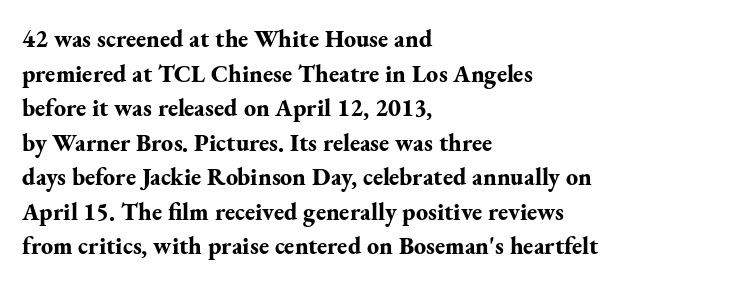
Q: Is the text bold? A: Yes.
Q: Is the text italic (slanted)? A: No, it is upright.
Q: Is the text underlined? A: No.
Q: How is the paragraph aligned? A: Left-aligned.
Q: Is the spacing between letters normal or unusually wide? A: Normal.
Q: Is the spacing between lines tight, normal or loose? A: Normal.
